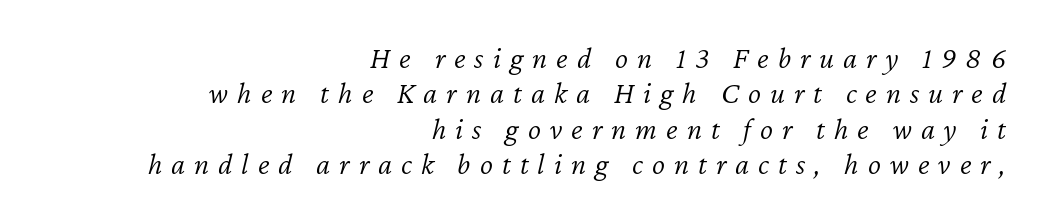
The text block is weighted toward the right margin, trailing off unevenly leftward. Here the designer chose a conventional face with non-uniform glyph widths. The block of text is dense from top to bottom, with scant space between rows. Vertical stems look standard width or narrower in stroke.
